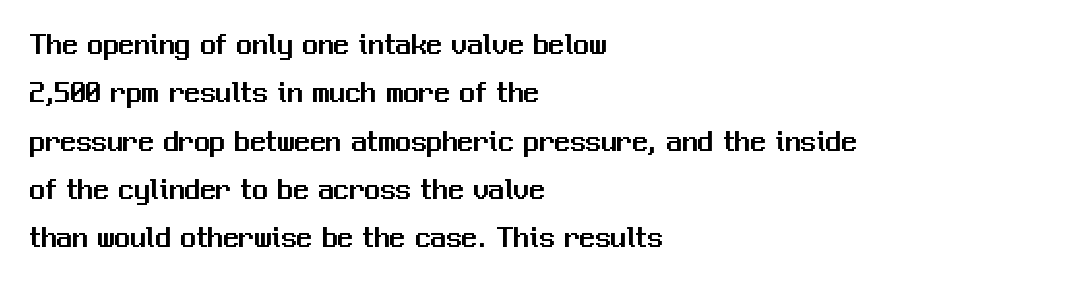
{"serif": "no", "italic": "no", "width": "normal", "stroke_contrast": "medium", "x_height": "medium", "monospaced": "no", "underline": "no", "align": "left", "line_spacing": "normal", "line_spacing_ratio": 1.56, "letter_spacing": "normal", "letter_spacing_em": 0.0, "glyph_px": 31}
